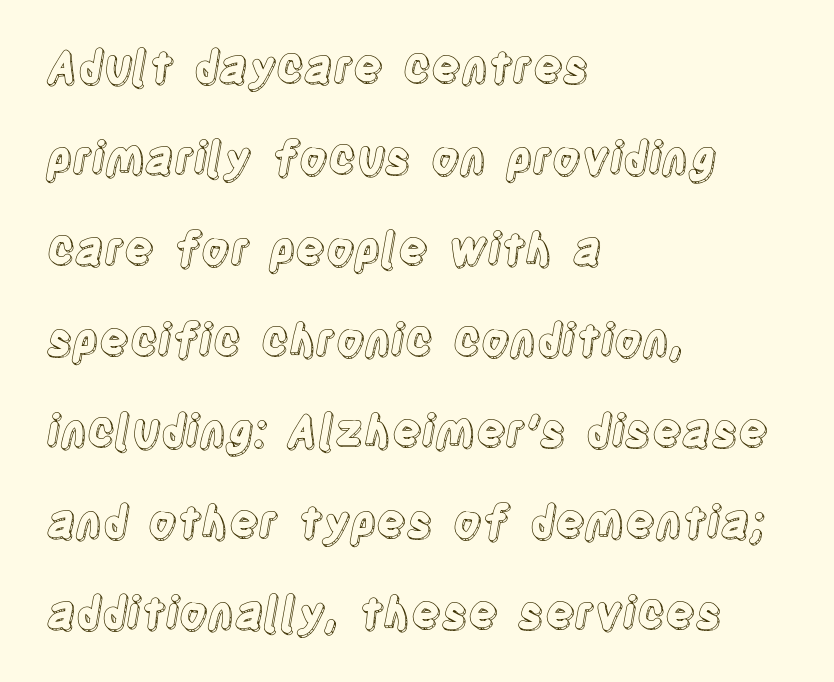
Nobody drew a line under any word here. All the whitespace from short lines collects on the right. The type is set solid horizontally, with unmodified tracking. The designer dialed line spacing up above the default. Varying glyph widths throughout — classic text-font behaviour.
